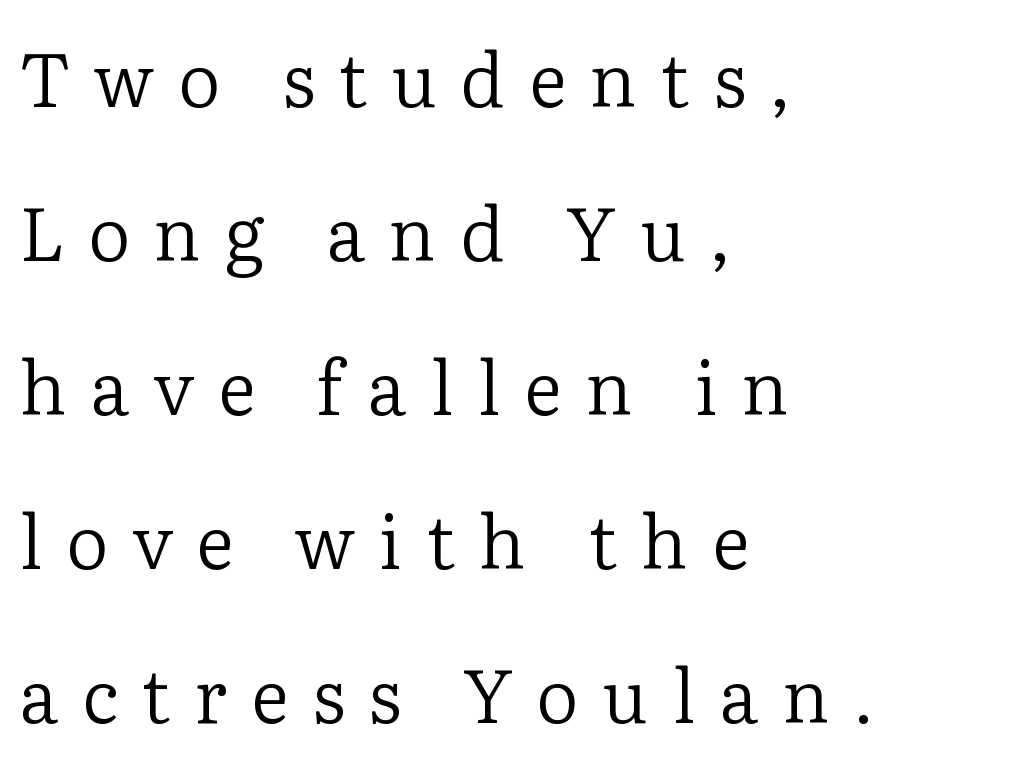
Q: Is the text bold? A: No.
Q: Is the text italic (slanted)? A: No, it is upright.
Q: Is the typeface a serif or a sans-serif typeface? A: Serif.
Q: Is the text underlined? A: No.
Q: How is the paragraph aligned? A: Left-aligned.
Q: Is the spacing between letters normal or unusually wide? A: Unusually wide.
Q: Is the spacing between lines tight, normal or loose? A: Loose.
Q: Width (condensed, normal, or wide)? A: Normal.
Q: Stroke contrast? A: Low.
Q: x-height? A: Medium.
Q: Monospaced? A: No.
